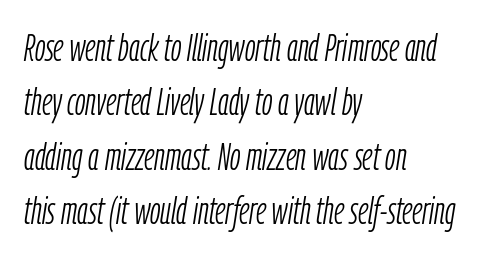
Q: Is the text bold? A: No.
Q: Is the text italic (slanted)? A: Yes, it leans right by about 9 degrees.
Q: Is the text underlined? A: No.
Q: How is the paragraph aligned? A: Left-aligned.
Q: Is the spacing between letters normal or unusually wide? A: Normal.
Q: Is the spacing between lines tight, normal or loose? A: Normal.
Q: Width (condensed, normal, or wide)? A: Condensed.
Q: Stroke contrast? A: Low.
Q: x-height? A: Medium.
Q: Monospaced? A: No.
